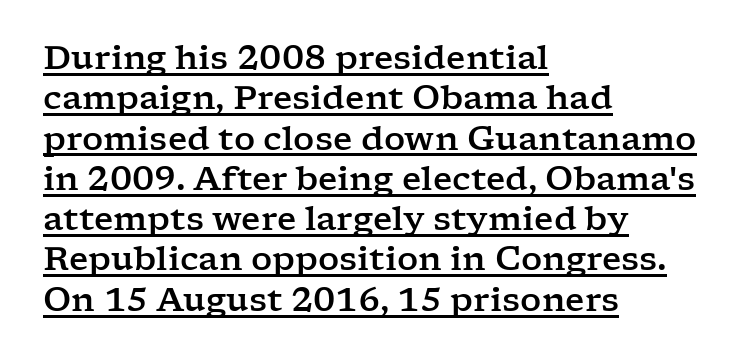
The rendering uses natural spacing where letterforms have individual widths. A typesetter would mark this as roman, not italic. You could call the tracking neutral — neither tight nor loose. Observe the serifs anchoring each vertical stroke in this sample. A baseline rule has been typeset under these characters. The passage is arranged the way most books set body copy — flush left.
